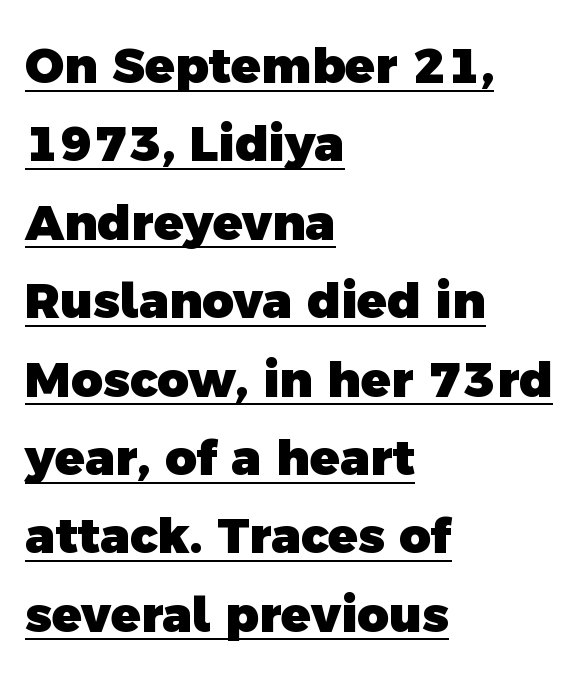
{"serif": "no", "bold": "yes", "weight": "heavy", "width": "normal", "x_height": "medium", "monospaced": "no", "underline": "yes", "align": "left", "line_spacing": "normal", "line_spacing_ratio": 1.6, "letter_spacing": "normal", "letter_spacing_em": 0.0, "glyph_px": 49}
